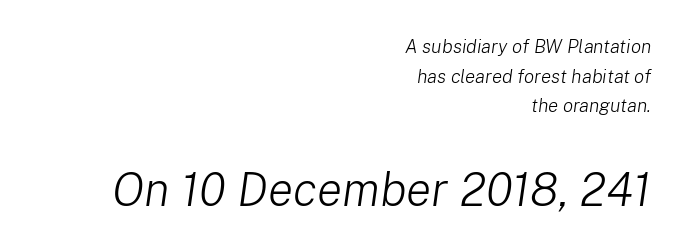
Q: Is the text bold? A: No.
Q: Is the text italic (slanted)? A: Yes, it leans right by about 8 degrees.
Q: Is the text underlined? A: No.
Q: How is the paragraph aligned? A: Right-aligned.
Q: Is the spacing between letters normal or unusually wide? A: Normal.
Q: Is the spacing between lines tight, normal or loose? A: Normal.
Q: Which block of text is set in a larger size, the first (top) or the second (bottom)? A: The second (bottom) one.
Q: Width (condensed, normal, or wide)? A: Normal.
Q: Stroke contrast? A: Low.
Q: x-height? A: Medium.
Q: Monospaced? A: No.
